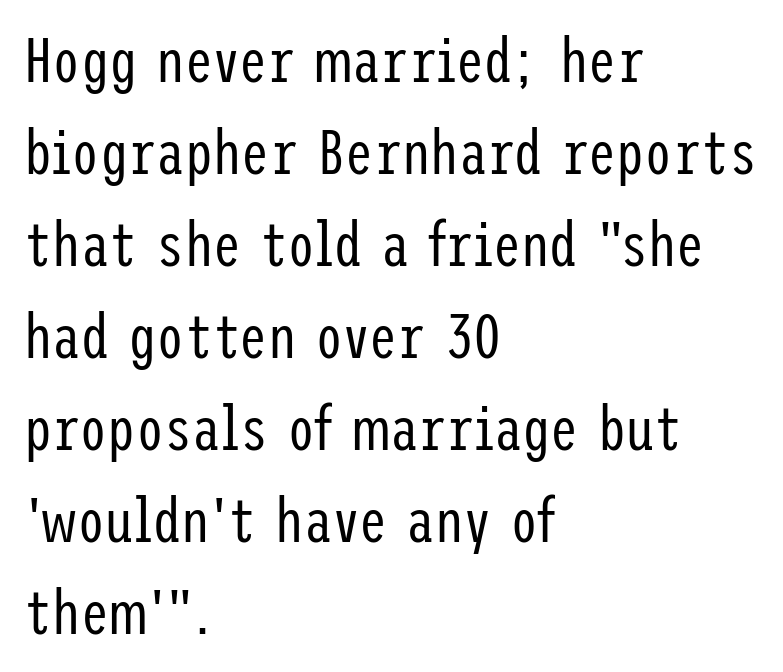
{"serif": "no", "italic": "no", "bold": "no", "weight": "regular", "width": "condensed", "stroke_contrast": "low", "x_height": "medium", "underline": "no", "align": "left", "line_spacing": "normal", "line_spacing_ratio": 1.46, "letter_spacing": "normal", "letter_spacing_em": 0.0, "glyph_px": 63}
